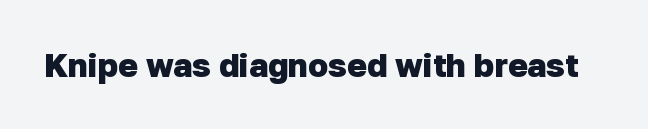
Q: Is the text bold? A: Yes.
Q: Is the typeface a serif or a sans-serif typeface? A: Sans-serif.
Q: Is the text underlined? A: No.
Q: Is the spacing between letters normal or unusually wide? A: Normal.
Q: Width (condensed, normal, or wide)? A: Normal.
Q: Stroke contrast? A: Low.
Q: x-height? A: Medium.
Q: Monospaced? A: No.
